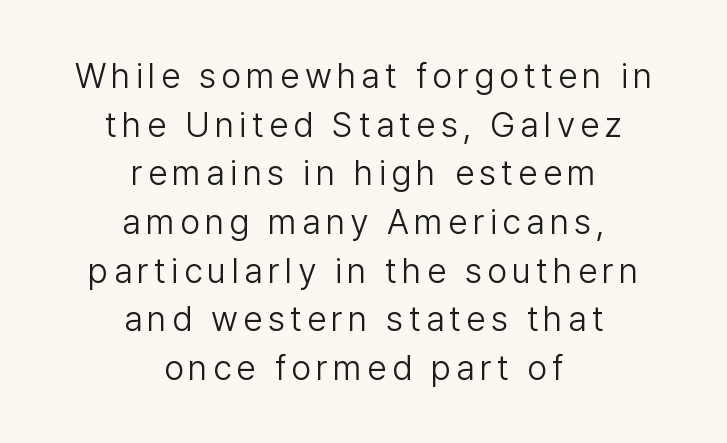
A roman cut, with each character standing at attention. You can tell from the bare stems that sans-serif type was used. The lines are quadded center. Horizontal bands of white between lines are of average thickness.
